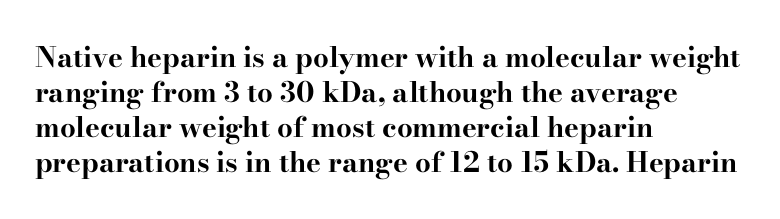
Q: Is the text bold? A: Yes.
Q: Is the text italic (slanted)? A: No, it is upright.
Q: Is the typeface a serif or a sans-serif typeface? A: Serif.
Q: Is the text underlined? A: No.
Q: How is the paragraph aligned? A: Left-aligned.
Q: Is the spacing between letters normal or unusually wide? A: Normal.
Q: Is the spacing between lines tight, normal or loose? A: Normal.
Q: Width (condensed, normal, or wide)? A: Wide.
Q: Stroke contrast? A: High.
Q: x-height? A: Small.
Q: Monospaced? A: No.
